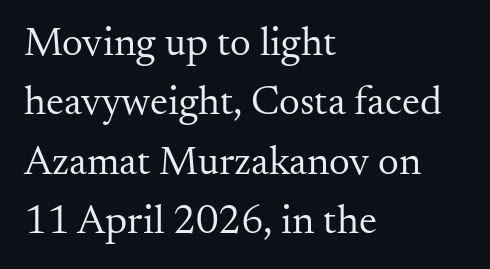
If you drew a line through each stem, it would be perfectly vertical. The weight tops out at a normal text grade. Regarding serifs, this sample has them. Clear beneath every line of the passage. The letters sit at their default tracking, neither squeezed nor spread. Normally led — the rows are evenly, conventionally spaced.
